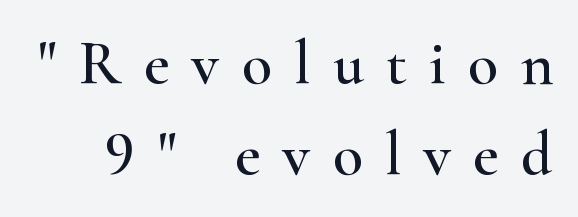
Q: Is the text italic (slanted)? A: No, it is upright.
Q: Is the typeface a serif or a sans-serif typeface? A: Serif.
Q: Is the text underlined? A: No.
Q: Is the spacing between letters normal or unusually wide? A: Unusually wide.
Q: Is the spacing between lines tight, normal or loose? A: Normal.
Q: Width (condensed, normal, or wide)? A: Wide.
Q: Stroke contrast? A: High.
Q: x-height? A: Small.
Q: Monospaced? A: No.
